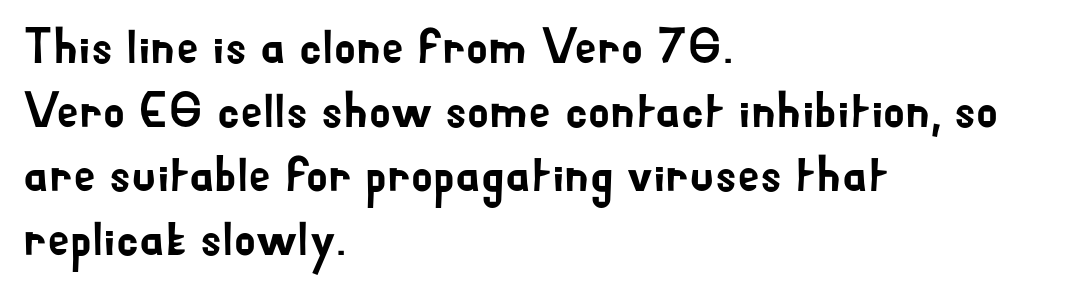
The image shows 50 px sans-serif type, upright; set left-aligned, normal line spacing (1.28x), normal letter spacing, not underlined; low stroke contrast and a small x-height.
